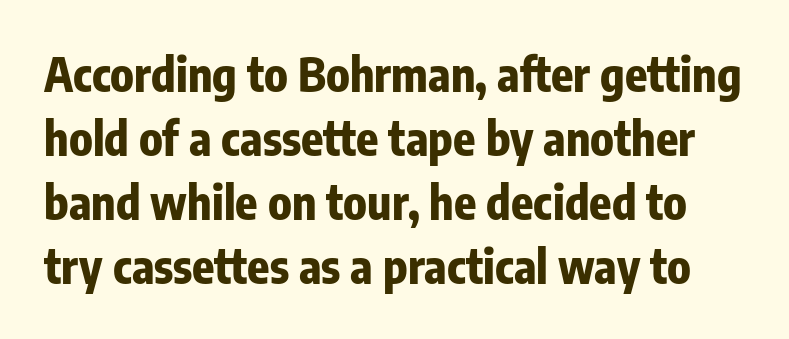
Check under the words: just untouched page. The axis of the letterforms is exactly vertical. Strong, thick strokes mark this as bold type. These lines keep a tight, regular rhythm from letter to letter. Is this a fixed-width face? No — the glyphs have proportional, varying widths.
